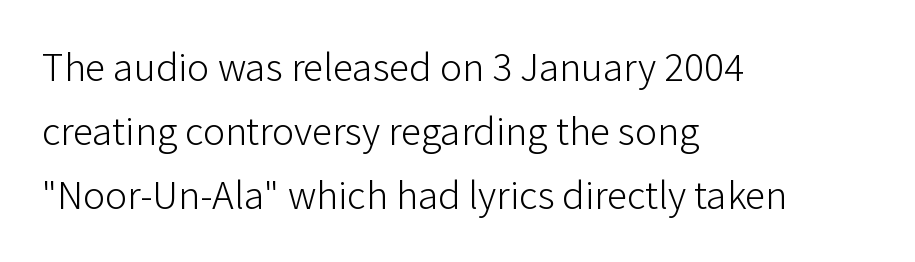
The image shows 41 px light sans-serif type, upright; set left-aligned, normal line spacing (1.56x), normal letter spacing, not underlined; low stroke contrast and a medium x-height.
